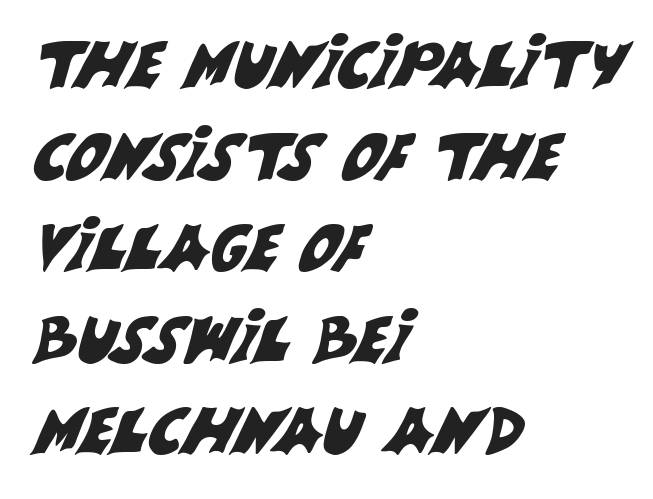
{"serif": "no", "width": "normal", "stroke_contrast": "medium", "x_height": "large", "monospaced": "no", "underline": "no", "align": "left", "line_spacing": "normal", "line_spacing_ratio": 1.43, "letter_spacing": "normal", "letter_spacing_em": 0.0, "glyph_px": 64}
